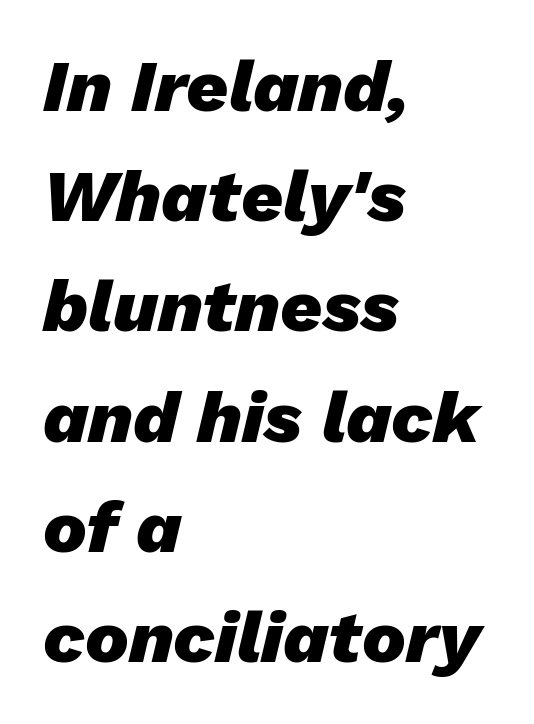
Q: Is the text bold? A: Yes.
Q: Is the text italic (slanted)? A: Yes, it leans right by about 13 degrees.
Q: Is the text underlined? A: No.
Q: How is the paragraph aligned? A: Left-aligned.
Q: Is the spacing between letters normal or unusually wide? A: Normal.
Q: Is the spacing between lines tight, normal or loose? A: Normal.
Q: Width (condensed, normal, or wide)? A: Normal.
Q: Stroke contrast? A: Low.
Q: x-height? A: Medium.
Q: Monospaced? A: No.
